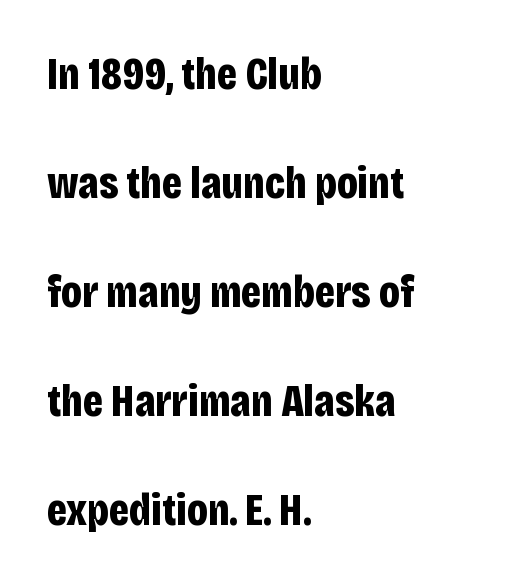
The image shows 45 px bold, condensed sans-serif type, upright; set left-aligned, loose line spacing (2.42x), normal letter spacing, not underlined; low stroke contrast and a large x-height.
